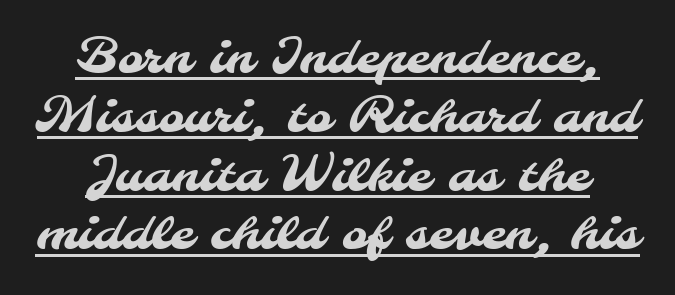
Q: Is the typeface a serif or a sans-serif typeface? A: Sans-serif.
Q: Is the text underlined? A: Yes.
Q: How is the paragraph aligned? A: Centered.
Q: Is the spacing between letters normal or unusually wide? A: Normal.
Q: Width (condensed, normal, or wide)? A: Normal.
Q: Stroke contrast? A: Medium.
Q: x-height? A: Small.
Q: Monospaced? A: No.
